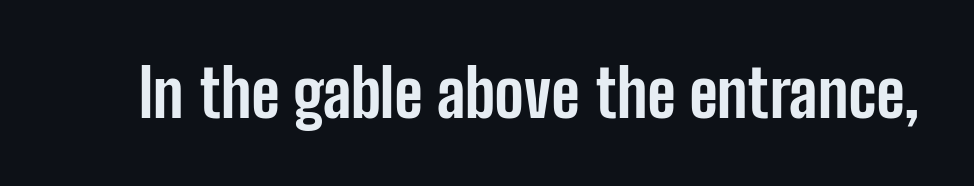
This sample uses a sans-serif face. Honestly, there is no underline to notice here at all. Proportional: the letters do not fall into vertical columns. How heavy is the stroke? Heavy — this is a bold. Vertical strokes here are truly vertical.
